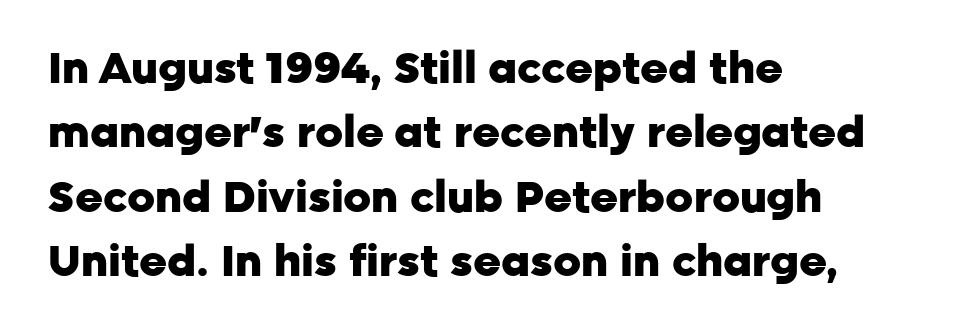
Q: Is the text bold? A: Yes.
Q: Is the text italic (slanted)? A: No, it is upright.
Q: Is the typeface a serif or a sans-serif typeface? A: Sans-serif.
Q: Is the text underlined? A: No.
Q: How is the paragraph aligned? A: Left-aligned.
Q: Is the spacing between letters normal or unusually wide? A: Normal.
Q: Is the spacing between lines tight, normal or loose? A: Normal.
Q: Width (condensed, normal, or wide)? A: Normal.
Q: Stroke contrast? A: Low.
Q: x-height? A: Medium.
Q: Monospaced? A: No.
